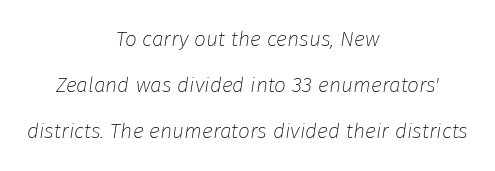
Q: Is the text bold? A: No.
Q: Is the text italic (slanted)? A: Yes, it leans right by about 8 degrees.
Q: Is the text underlined? A: No.
Q: How is the paragraph aligned? A: Centered.
Q: Is the spacing between letters normal or unusually wide? A: Normal.
Q: Is the spacing between lines tight, normal or loose? A: Loose.
